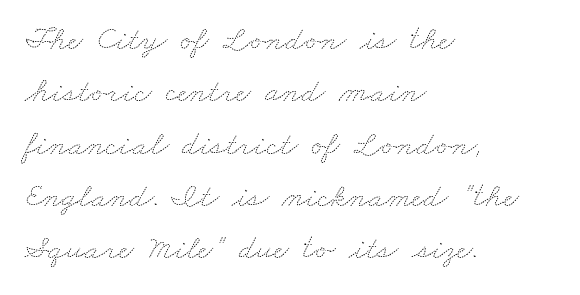
Q: Is the text bold? A: No.
Q: Is the text underlined? A: No.
Q: How is the paragraph aligned? A: Left-aligned.
Q: Is the spacing between letters normal or unusually wide? A: Normal.
Q: Is the spacing between lines tight, normal or loose? A: Normal.
Q: Width (condensed, normal, or wide)? A: Wide.
Q: Stroke contrast? A: Medium.
Q: x-height? A: Small.
Q: Monospaced? A: No.
